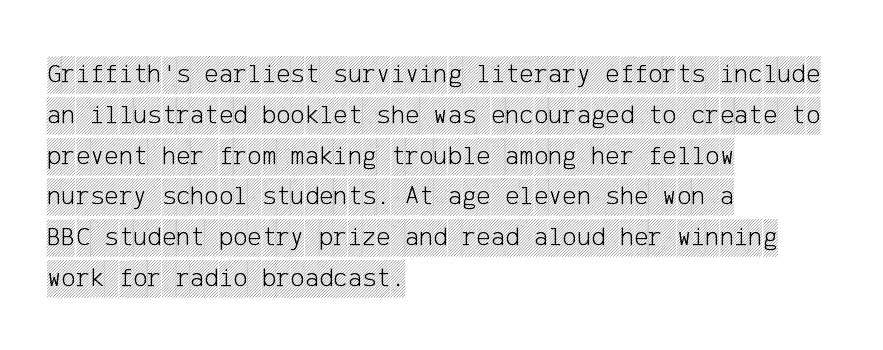
The image shows 27 px text type, upright; set left-aligned, normal line spacing (1.51x), normal letter spacing, not underlined.
